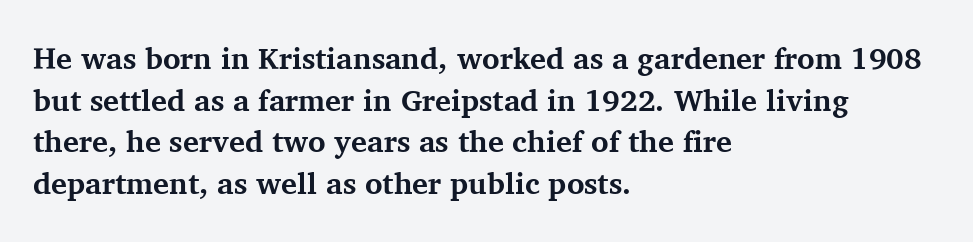
How would I describe the line gaps? Plain and ordinary. The rendering uses a bold face; every stroke is thick and dark. The letters stand straight up with perfectly vertical stems. In CSS terms this would be text-align: left.
